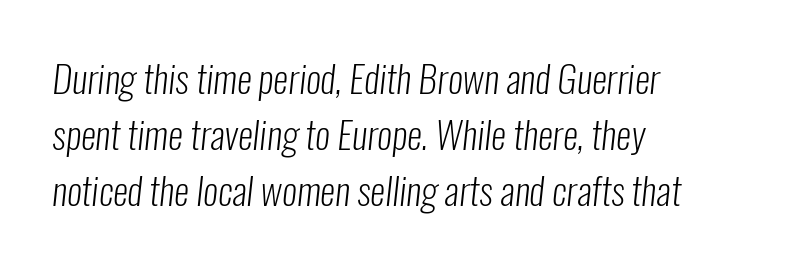
{"serif": "no", "bold": "no", "weight": "light", "width": "condensed", "stroke_contrast": "low", "x_height": "medium", "monospaced": "no", "underline": "no", "align": "left", "line_spacing": "normal", "line_spacing_ratio": 1.48, "letter_spacing": "normal", "letter_spacing_em": 0.0, "glyph_px": 38}
